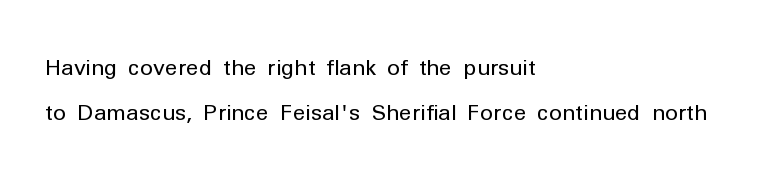
The image shows 22 px text type, upright; set left-aligned, loose line spacing (2.06x), normal letter spacing, not underlined.
